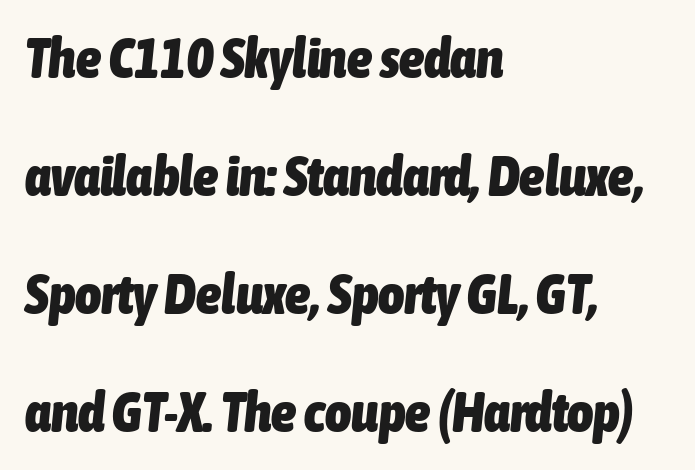
The image shows 56 px heavy, condensed type, italic (leaning right); set left-aligned, loose line spacing (2.11x), normal letter spacing, not underlined; low stroke contrast and a medium x-height.
